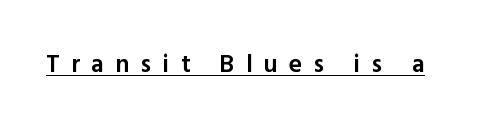
The image shows 25 px text type, upright; set unusually wide letter spacing (+0.46 em), underlined.
